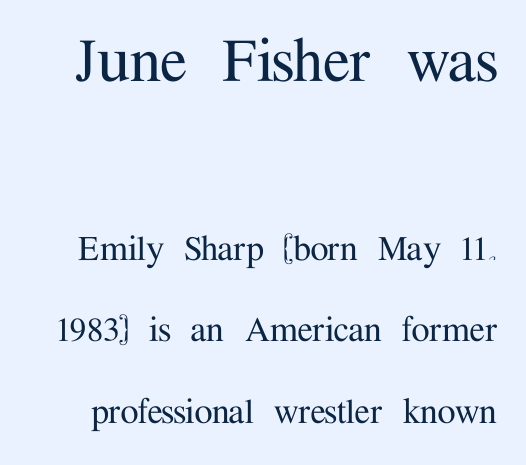
{"serif": "yes", "italic": "no", "width": "normal", "stroke_contrast": "medium", "x_height": "medium", "monospaced": "no", "underline": "no", "line_spacing": "loose", "line_spacing_ratio": 1.99, "letter_spacing": "normal", "letter_spacing_em": 0.0, "larger_block": "first", "size_ratio": 1.76, "glyph_px": 72}
